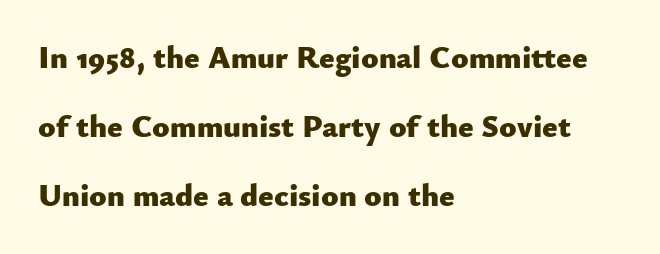
This rendering features lettering with no underline. Ordinary non-slanted type is in use. Typographic density is high because the face is bold. The letters advance in unequal steps, a hallmark of proportional type. Each new line begins a long way beneath the previous one.
